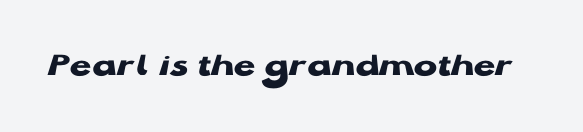
Q: Is the text bold? A: Yes.
Q: Is the text italic (slanted)? A: No, it is upright.
Q: Is the typeface a serif or a sans-serif typeface? A: Sans-serif.
Q: Is the text underlined? A: No.
Q: Is the spacing between letters normal or unusually wide? A: Normal.
Q: Width (condensed, normal, or wide)? A: Wide.
Q: Stroke contrast? A: Low.
Q: x-height? A: Medium.
Q: Monospaced? A: No.
